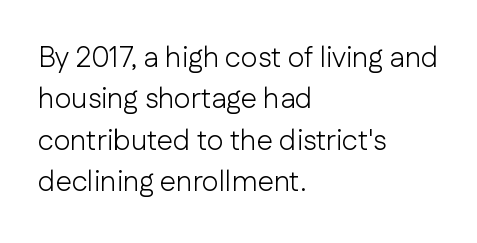
{"serif": "no", "italic": "no", "bold": "no", "weight": "light", "width": "normal", "stroke_contrast": "low", "x_height": "medium", "monospaced": "no", "underline": "no", "align": "left", "line_spacing": "normal", "line_spacing_ratio": 1.43, "letter_spacing": "normal", "letter_spacing_em": 0.0, "glyph_px": 29}
